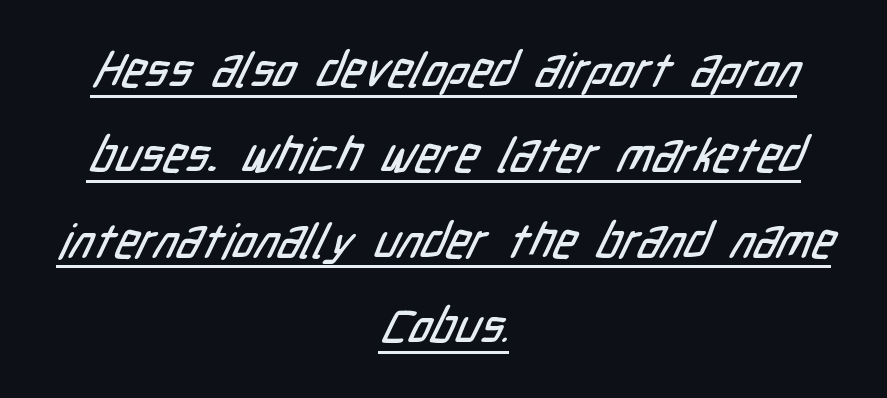
This sample carries an underscore along the baseline area. Tracking here is standard; glyphs follow each other at the usual distance. Do the characters align in a grid? No, the font is proportional. Note: no serifs on the glyphs. The paragraph shown floats in the horizontal middle.
